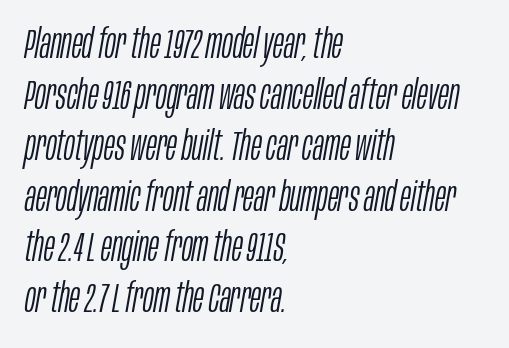
Beneath every word, the page is bare. Inter-character spacing is left at the font's built-in metrics. Looks like regular typesetting: each glyph gets only the width it needs. One-word summary of the alignment: left. Unbolded letterforms with no extra heft. The glyphs look as if they've been sheared to an angle.
